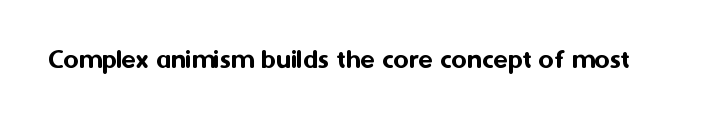
Q: Is the text italic (slanted)? A: No, it is upright.
Q: Is the typeface a serif or a sans-serif typeface? A: Sans-serif.
Q: Is the text underlined? A: No.
Q: Is the spacing between letters normal or unusually wide? A: Normal.
Q: Width (condensed, normal, or wide)? A: Normal.
Q: Stroke contrast? A: Medium.
Q: x-height? A: Medium.
Q: Monospaced? A: No.
